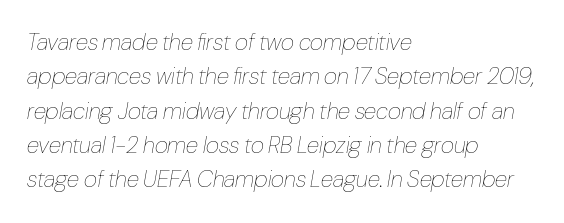
Each stroke keeps to a modest, everyday thickness or less. Regarding leading, the lines here are spaced in the standard way. Nobody touched the tracking dial on this one. The rendering anchors every line to the left-hand side. You can tell it's italic because the verticals aren't actually vertical. Clear beneath every line of the passage.
